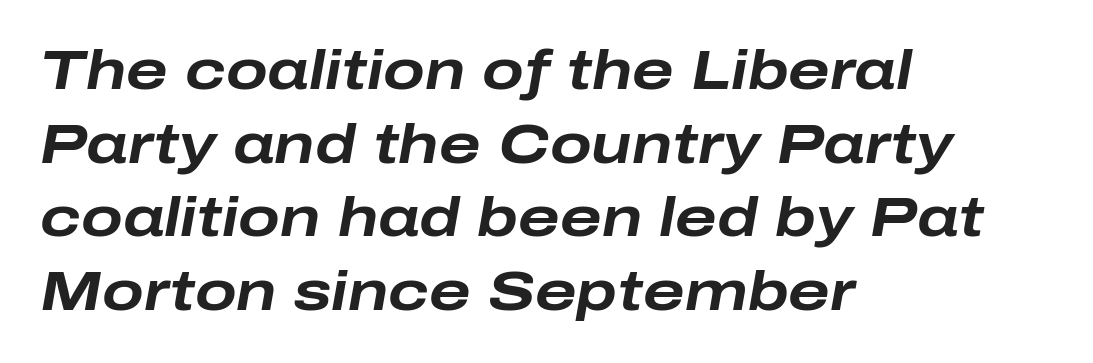
Each new line begins a customary step beneath the previous one. Character widths vary here, with narrow letters taking less room than wide ones. Does the copy run flush right? No — it runs flush left. The whole block is typeset with a tilt. The glyphs have the mass of a bold cut. Only glyphs here, with clear space below each row.
